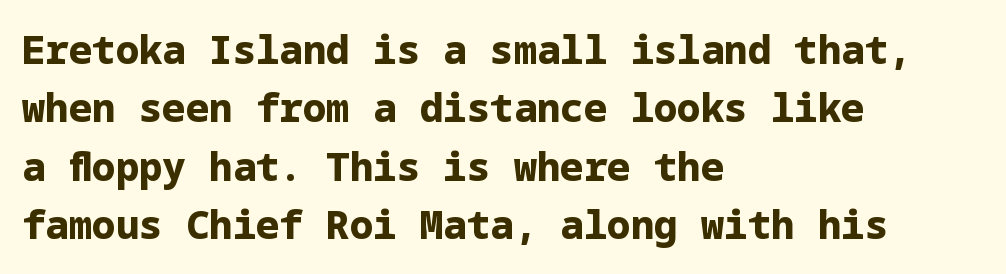
The image shows 39 px bold sans-serif type, upright; set left-aligned, normal line spacing (1.5x), normal letter spacing, not underlined; low stroke contrast and a medium x-height.
